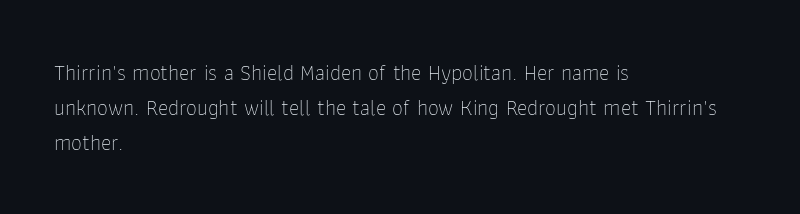
The image shows 22 px text type, upright; set left-aligned, normal line spacing (1.59x), normal letter spacing, not underlined.
